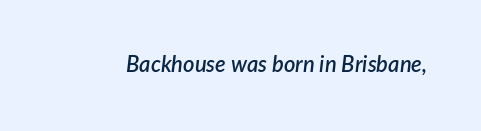
Q: Is the text bold? A: Semi-bold.
Q: Is the text italic (slanted)? A: Yes, it leans right by about 7 degrees.
Q: Is the text underlined? A: No.
Q: Is the spacing between letters normal or unusually wide? A: Normal.
